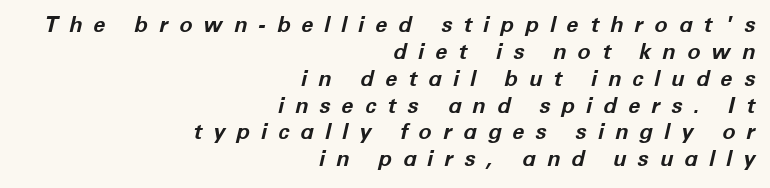
The image shows 22 px bold type, italic (leaning right); set right-aligned, line spacing 1.22x, unusually wide letter spacing (+0.5 em), not underlined.
